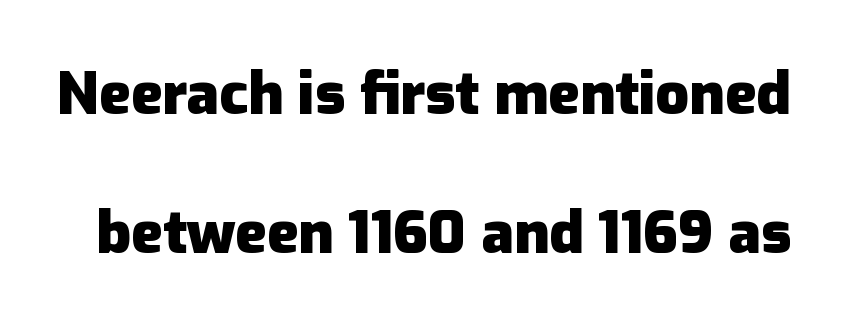
{"serif": "no", "italic": "no", "bold": "yes", "weight": "heavy", "width": "normal", "stroke_contrast": "low", "x_height": "medium", "monospaced": "no", "underline": "no", "line_spacing": "loose", "line_spacing_ratio": 2.35, "letter_spacing": "normal", "letter_spacing_em": 0.0, "glyph_px": 59}
